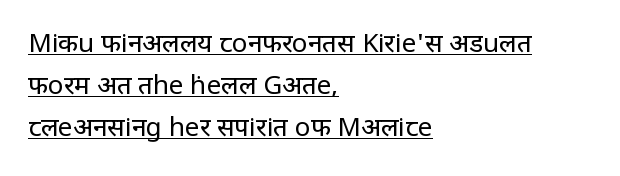
{"italic": "no", "bold": "no", "underline": "yes", "align": "left", "line_spacing": "normal", "line_spacing_ratio": 1.62, "letter_spacing": "normal", "letter_spacing_em": 0.0, "glyph_px": 26}
